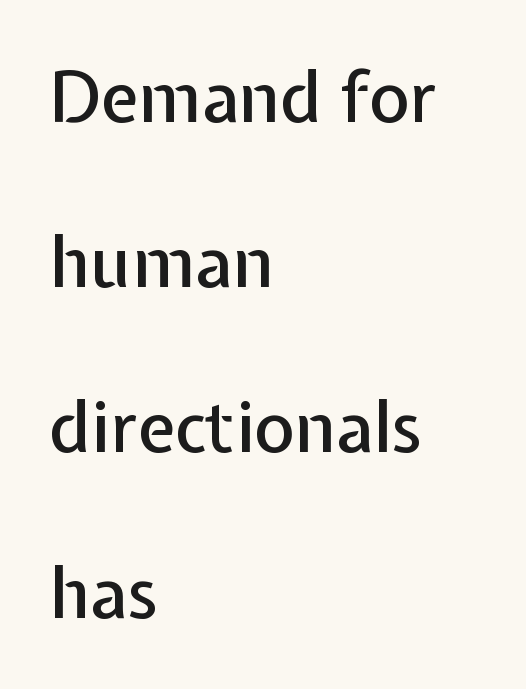
{"serif": "no", "italic": "no", "width": "normal", "stroke_contrast": "low", "x_height": "medium", "monospaced": "no", "underline": "no", "align": "left", "line_spacing": "loose", "line_spacing_ratio": 2.36, "letter_spacing": "normal", "letter_spacing_em": 0.0, "glyph_px": 70}
